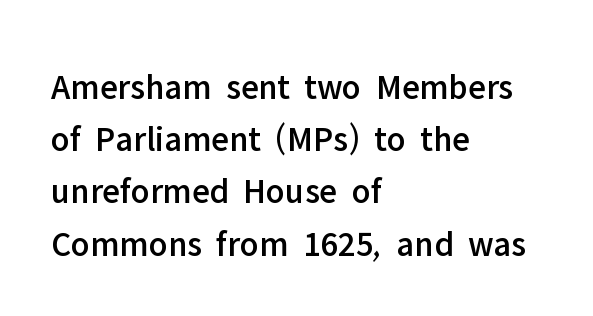
The image shows 36 px sans-serif type, upright; set left-aligned, normal line spacing (1.45x), normal letter spacing, not underlined; low stroke contrast and a medium x-height.
